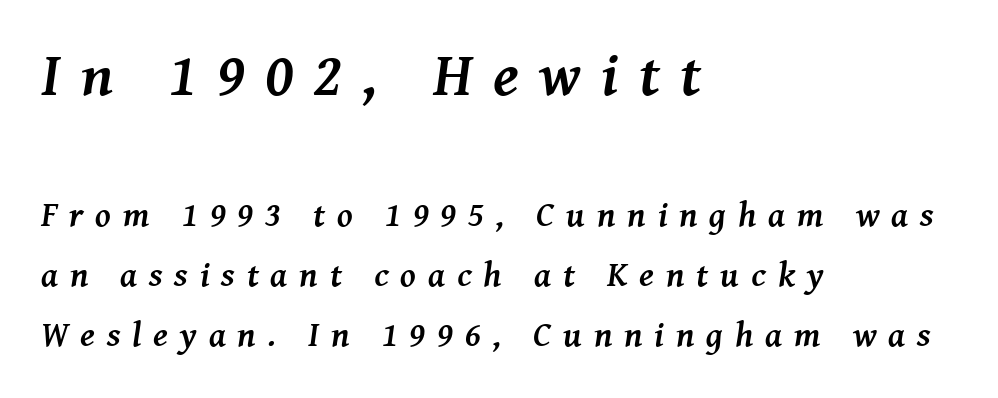
You could not count columns in this text — the font is proportionally spaced. Reading top to bottom, the characters get smaller at the block break. These lines were composed using italics. Beneath every word, the page is bare. These lines stack with their left ends in a neat column. Notice how thick the strokes are: this is what a full bold looks like.
